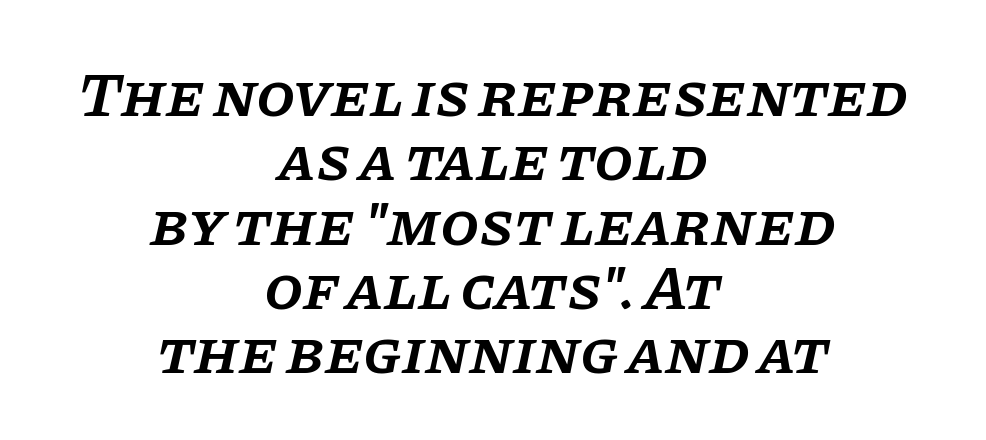
How are the letters spaced? Ordinarily, with no added tracking. Horizontal alignment here is central, giving a formal, balanced look. Italic? Definitely — the glyphs are oblique. The passage shown is typeset with a serif family. The face used here is proportionally spaced, like ordinary book or web type.
